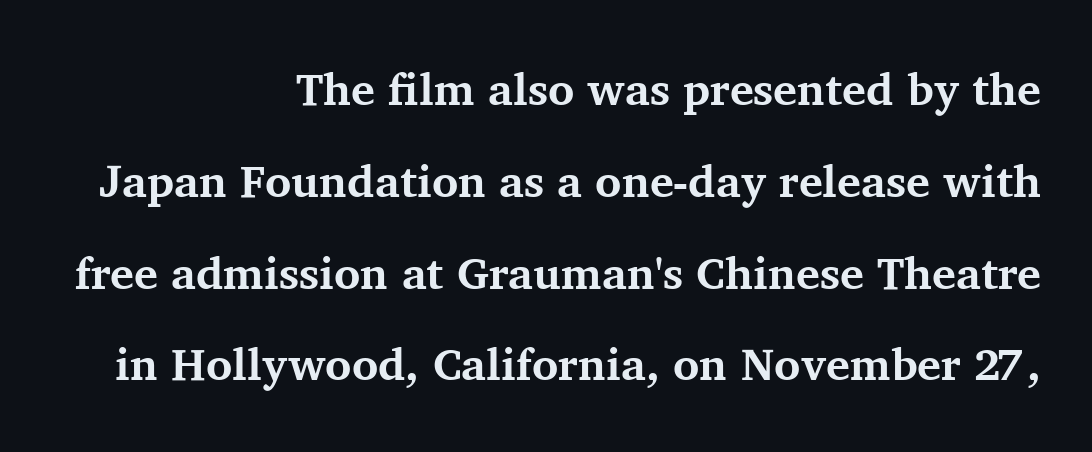
The image shows 45 px bold serif type, upright; set right-aligned, loose line spacing (2.04x), normal letter spacing, not underlined; medium stroke contrast and a medium x-height.
